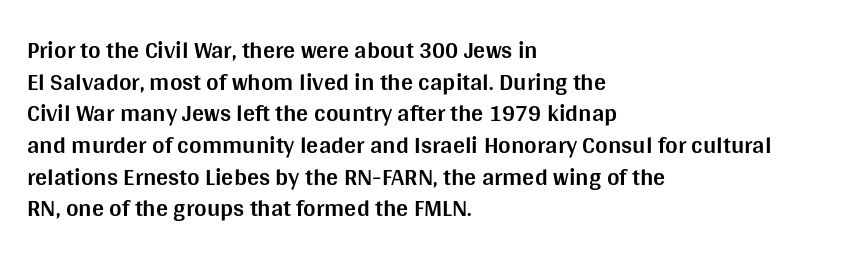
The image shows 24 px bold type, upright; set left-aligned, normal line spacing (1.32x), normal letter spacing, not underlined.
